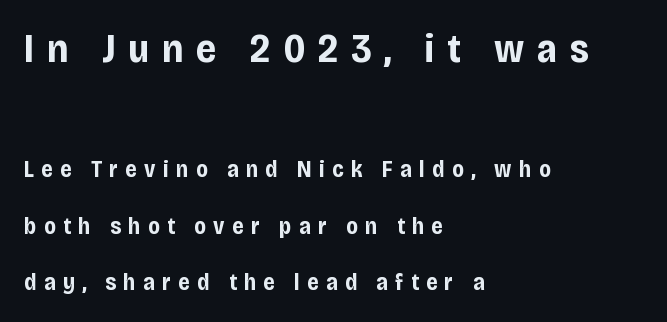
The image shows 40 px bold, condensed sans-serif type, upright; set left-aligned, loose line spacing (2.47x), unusually wide letter spacing (+0.32 em), not underlined; the first (top) block is 1.74x larger; low stroke contrast and a large x-height.
